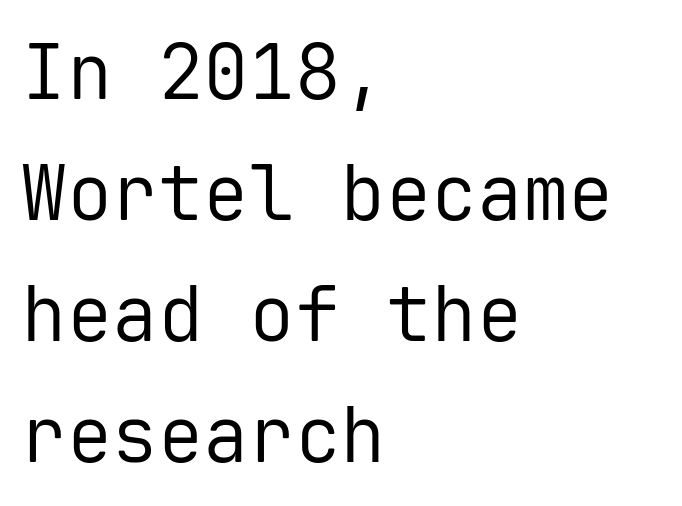
Q: Is the text bold? A: No.
Q: Is the text italic (slanted)? A: No, it is upright.
Q: Is the typeface a serif or a sans-serif typeface? A: Sans-serif.
Q: Is the text underlined? A: No.
Q: How is the paragraph aligned? A: Left-aligned.
Q: Is the spacing between letters normal or unusually wide? A: Normal.
Q: Is the spacing between lines tight, normal or loose? A: Normal.
Q: Width (condensed, normal, or wide)? A: Normal.
Q: Stroke contrast? A: Low.
Q: x-height? A: Medium.
Q: Monospaced? A: Yes.
